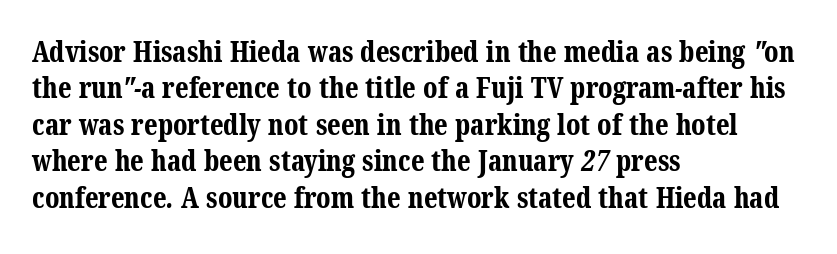
The image shows 28 px bold serif type; set left-aligned, normal line spacing (1.3x), normal letter spacing, not underlined; medium stroke contrast and a medium x-height.
